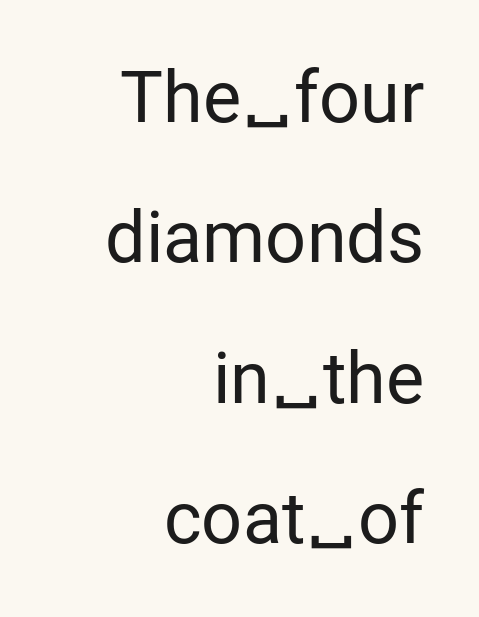
Q: Is the text bold? A: No.
Q: Is the text italic (slanted)? A: No, it is upright.
Q: Is the typeface a serif or a sans-serif typeface? A: Sans-serif.
Q: Is the text underlined? A: No.
Q: How is the paragraph aligned? A: Right-aligned.
Q: Is the spacing between letters normal or unusually wide? A: Normal.
Q: Is the spacing between lines tight, normal or loose? A: Loose.
Q: Width (condensed, normal, or wide)? A: Normal.
Q: Stroke contrast? A: Low.
Q: x-height? A: Medium.
Q: Monospaced? A: No.
